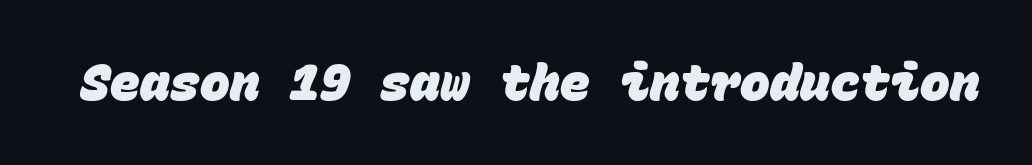
The image shows 50 px heavy sans-serif type, monospaced; set normal letter spacing, not underlined; low stroke contrast and a large x-height.
